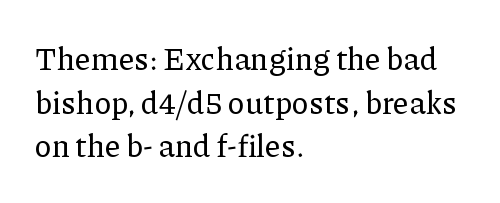
Q: Is the text italic (slanted)? A: No, it is upright.
Q: Is the typeface a serif or a sans-serif typeface? A: Serif.
Q: Is the text underlined? A: No.
Q: How is the paragraph aligned? A: Left-aligned.
Q: Is the spacing between letters normal or unusually wide? A: Normal.
Q: Is the spacing between lines tight, normal or loose? A: Normal.
Q: Width (condensed, normal, or wide)? A: Normal.
Q: Stroke contrast? A: Low.
Q: x-height? A: Medium.
Q: Monospaced? A: No.
